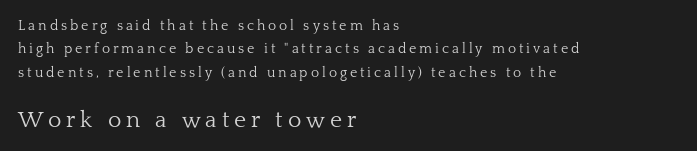
{"italic": "no", "bold": "no", "underline": "no", "align": "left", "line_spacing": "normal", "line_spacing_ratio": 1.67, "letter_spacing": "wide", "letter_spacing_em": 0.21, "larger_block": "second", "size_ratio": 1.64, "glyph_px": 23}
